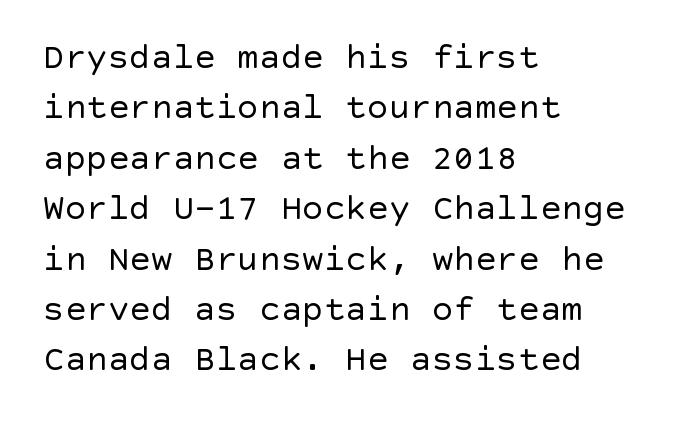
{"serif": "no", "italic": "no", "bold": "no", "weight": "regular", "width": "normal", "x_height": "large", "underline": "no", "align": "left", "line_spacing": "normal", "line_spacing_ratio": 1.4, "letter_spacing": "normal", "letter_spacing_em": 0.0, "glyph_px": 36}
